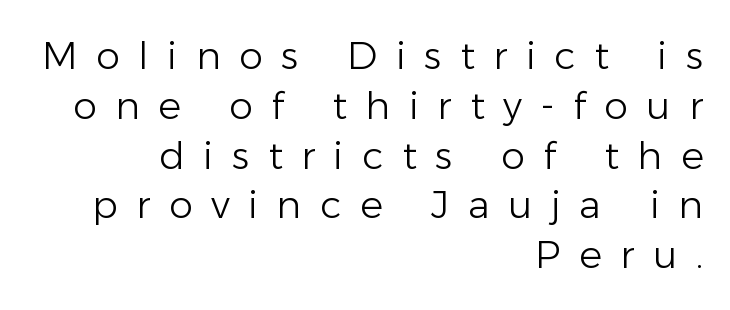
Honestly, the row spacing looks completely unremarkable. Each word looks stretched out because of the extra space between its letters. The weight would be labelled regular, book, light, or lighter still. The space directly below the letters is spotless. A typesetter would call this proportional, since set widths differ per character. Upright lettering throughout.
